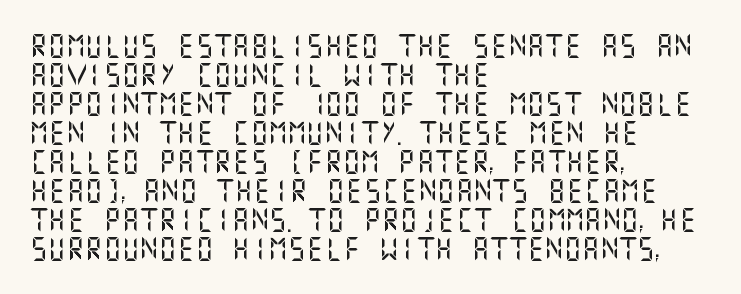
Q: Is the text italic (slanted)? A: No, it is upright.
Q: Is the text underlined? A: No.
Q: How is the paragraph aligned? A: Left-aligned.
Q: Is the spacing between letters normal or unusually wide? A: Normal.
Q: Is the spacing between lines tight, normal or loose? A: Normal.
